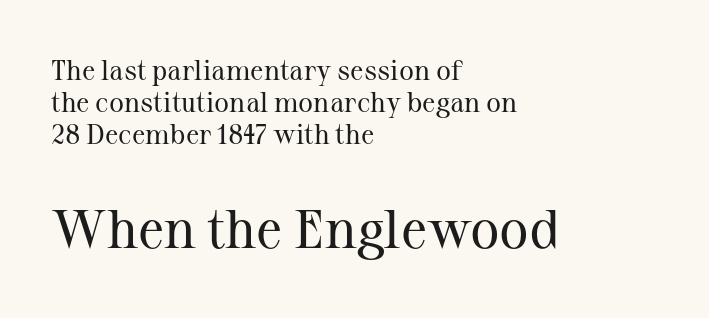
Yep, those are serifs on the letters. Every stem runs plumb, perpendicular to the baseline. The more generous point size was reserved for the lower chunk. The baseline area is clear. Stems here are at most as thick as an everyday book face. Tracking value appears to be zero — textbook default spacing.
